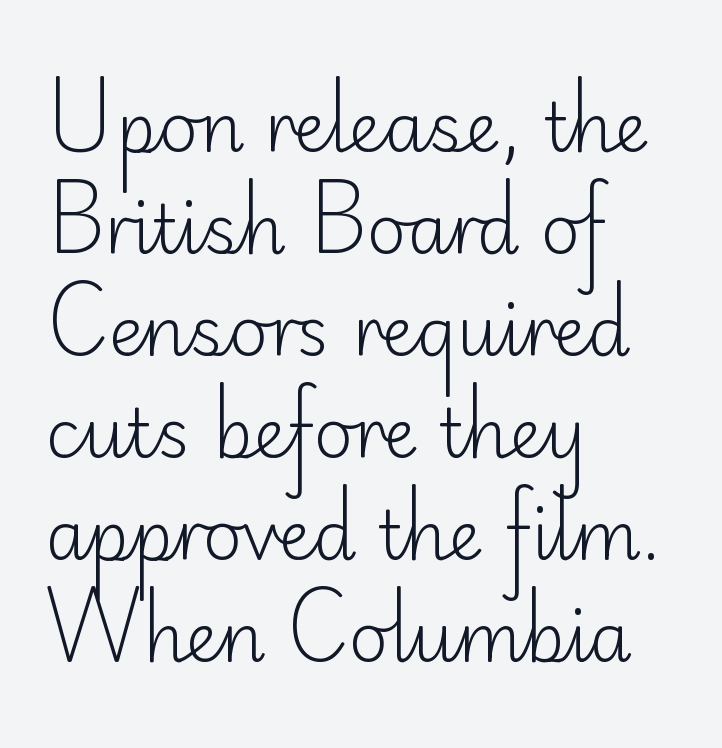
Q: Is the text bold? A: No.
Q: Is the text italic (slanted)? A: No, it is upright.
Q: Is the typeface a serif or a sans-serif typeface? A: Sans-serif.
Q: Is the text underlined? A: No.
Q: How is the paragraph aligned? A: Left-aligned.
Q: Is the spacing between letters normal or unusually wide? A: Normal.
Q: Is the spacing between lines tight, normal or loose? A: Normal.
Q: Width (condensed, normal, or wide)? A: Normal.
Q: Stroke contrast? A: Low.
Q: x-height? A: Small.
Q: Monospaced? A: No.
